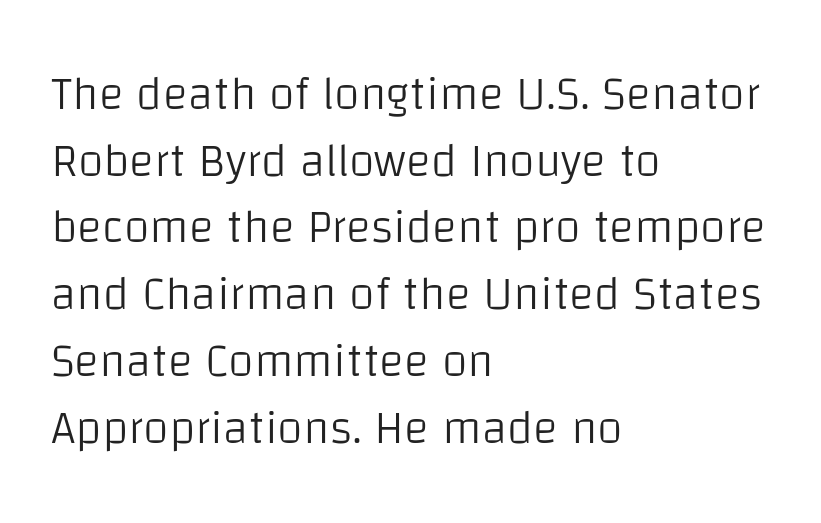
Q: Is the text bold? A: No.
Q: Is the text italic (slanted)? A: No, it is upright.
Q: Is the typeface a serif or a sans-serif typeface? A: Sans-serif.
Q: Is the text underlined? A: No.
Q: How is the paragraph aligned? A: Left-aligned.
Q: Is the spacing between letters normal or unusually wide? A: Normal.
Q: Is the spacing between lines tight, normal or loose? A: Normal.
Q: Width (condensed, normal, or wide)? A: Normal.
Q: Stroke contrast? A: Low.
Q: x-height? A: Large.
Q: Monospaced? A: No.
